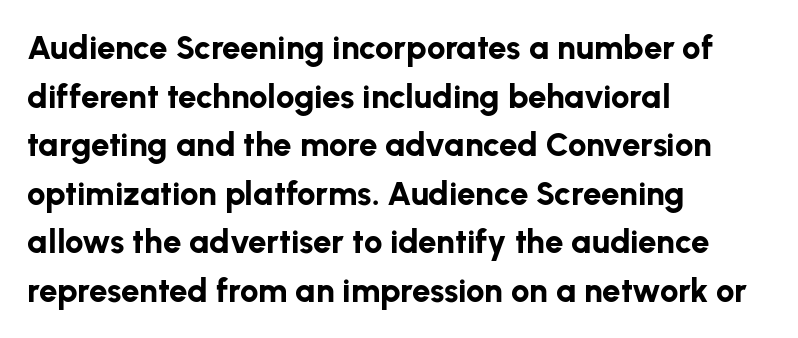
{"serif": "no", "italic": "no", "bold": "yes", "weight": "bold", "width": "normal", "stroke_contrast": "low", "x_height": "medium", "monospaced": "no", "underline": "no", "align": "left", "line_spacing": "normal", "line_spacing_ratio": 1.47, "letter_spacing": "normal", "letter_spacing_em": 0.0, "glyph_px": 33}
